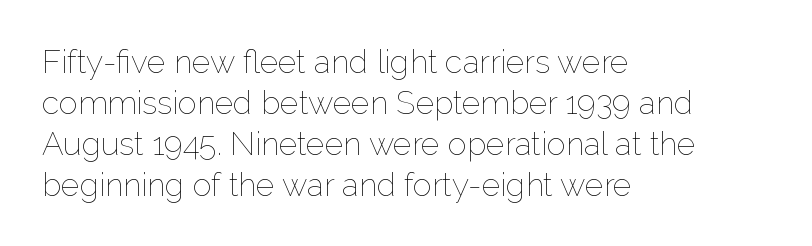
Q: Is the text bold? A: No.
Q: Is the text italic (slanted)? A: No, it is upright.
Q: Is the text underlined? A: No.
Q: How is the paragraph aligned? A: Left-aligned.
Q: Is the spacing between letters normal or unusually wide? A: Normal.
Q: Is the spacing between lines tight, normal or loose? A: Normal.
Q: Width (condensed, normal, or wide)? A: Normal.
Q: Stroke contrast? A: Low.
Q: x-height? A: Medium.
Q: Monospaced? A: No.
